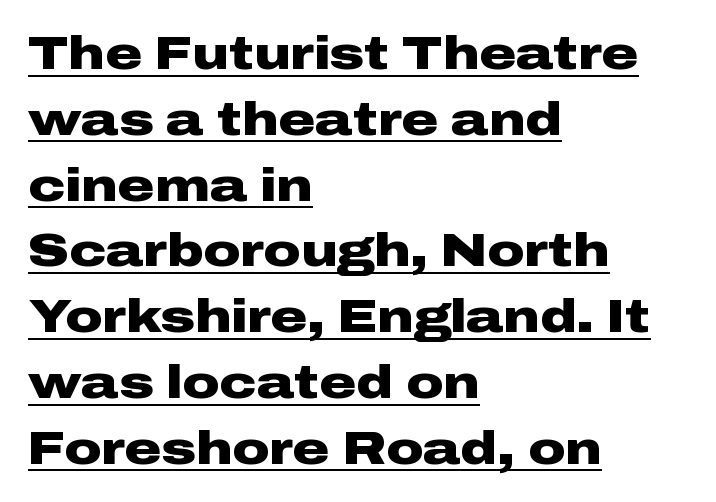
Q: Is the text bold? A: Yes.
Q: Is the text italic (slanted)? A: No, it is upright.
Q: Is the typeface a serif or a sans-serif typeface? A: Sans-serif.
Q: Is the text underlined? A: Yes.
Q: How is the paragraph aligned? A: Left-aligned.
Q: Is the spacing between letters normal or unusually wide? A: Normal.
Q: Is the spacing between lines tight, normal or loose? A: Normal.
Q: Width (condensed, normal, or wide)? A: Wide.
Q: Stroke contrast? A: Low.
Q: x-height? A: Medium.
Q: Monospaced? A: No.
